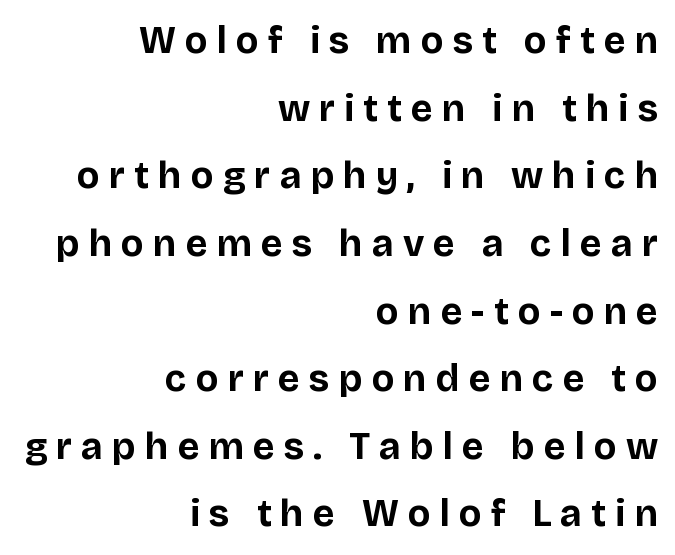
{"serif": "no", "italic": "no", "bold": "yes", "weight": "bold", "width": "normal", "stroke_contrast": "low", "x_height": "large", "monospaced": "no", "underline": "no", "align": "right", "line_spacing_ratio": 1.78, "letter_spacing": "wide", "letter_spacing_em": 0.24, "glyph_px": 38}
